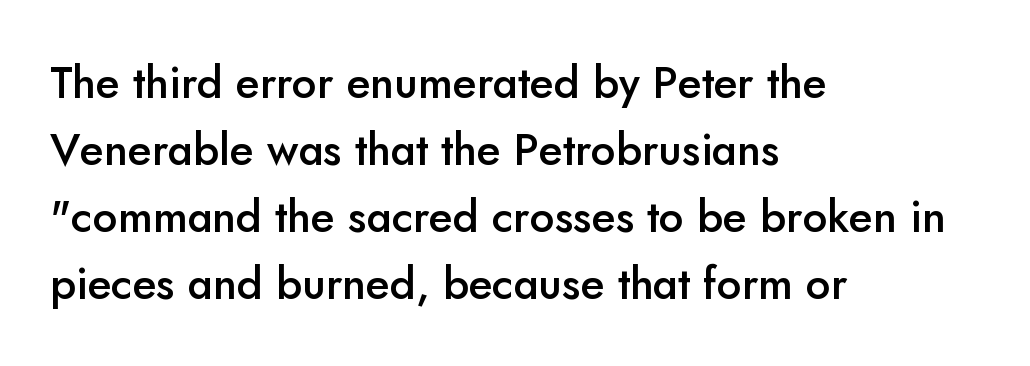
These lines were composed using upright roman letters. How are the letters spaced? Ordinarily, with no added tracking. Is the type bold? Partly — it's a semibold, heavier than regular but not fully bold. Looks like regular typesetting: each glyph gets only the width it needs. Compared with a centered layout, this one pins lines to the left instead.
